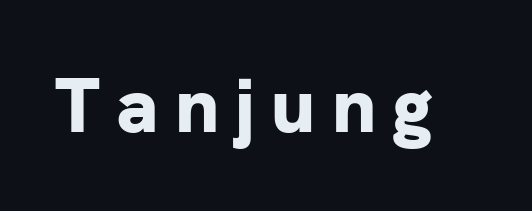
{"serif": "no", "italic": "no", "bold": "yes", "weight": "bold", "width": "normal", "stroke_contrast": "low", "x_height": "medium", "monospaced": "no", "underline": "no", "letter_spacing": "wide", "letter_spacing_em": 0.21, "glyph_px": 77}
